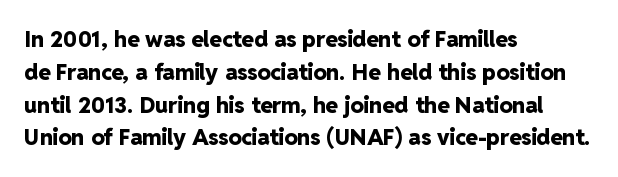
Q: Is the text bold? A: Yes.
Q: Is the text italic (slanted)? A: No, it is upright.
Q: Is the text underlined? A: No.
Q: How is the paragraph aligned? A: Left-aligned.
Q: Is the spacing between letters normal or unusually wide? A: Normal.
Q: Is the spacing between lines tight, normal or loose? A: Normal.
